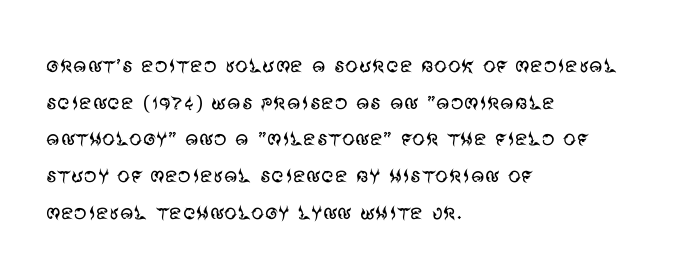
{"italic": "no", "bold": "no", "underline": "no", "align": "left", "line_spacing": "normal", "line_spacing_ratio": 1.41, "letter_spacing": "normal", "letter_spacing_em": 0.0, "glyph_px": 26}
